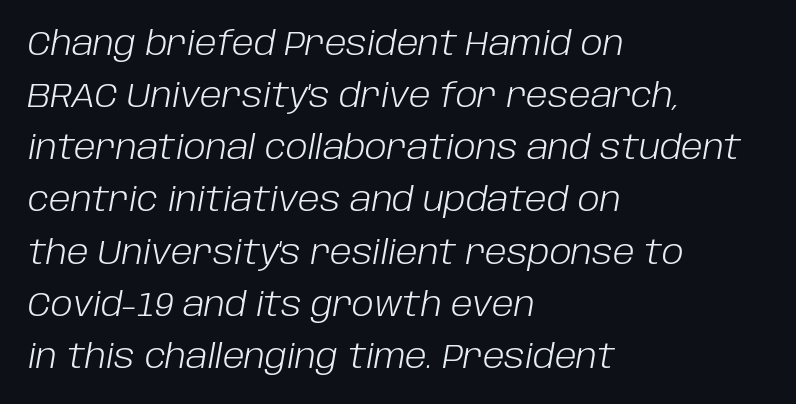
The image shows 33 px light type, italic (leaning right); set left-aligned, normal line spacing (1.58x), normal letter spacing, not underlined; low stroke contrast and a large x-height.
